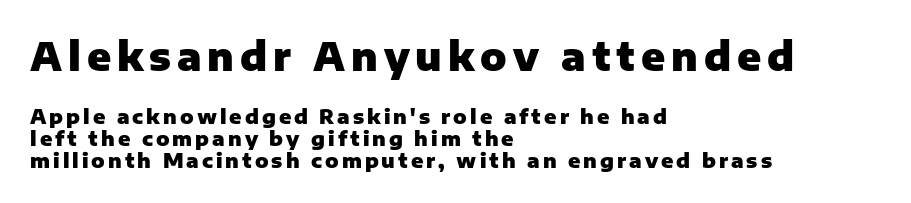
Quick note: not italic, upright. Summary of vertical rhythm: compact, with narrow interline spacing. Does the bottom block carry the larger type? No, the top block does. I'd call this a sans setting — the letters go barefoot. The passage shown is not underscored anywhere.
